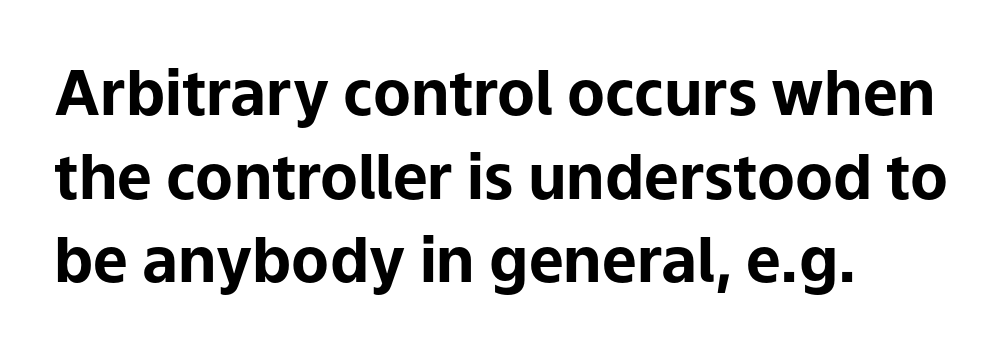
{"serif": "no", "italic": "no", "bold": "yes", "weight": "bold", "width": "normal", "stroke_contrast": "low", "x_height": "medium", "monospaced": "no", "underline": "no", "align": "left", "line_spacing": "normal", "line_spacing_ratio": 1.35, "letter_spacing": "normal", "letter_spacing_em": 0.0, "glyph_px": 62}
